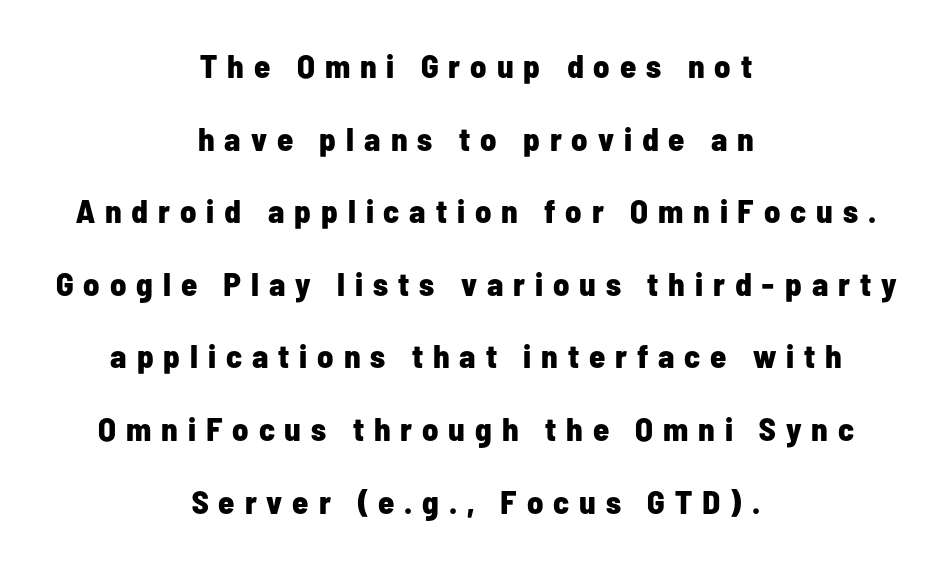
Q: Is the text bold? A: Yes.
Q: Is the text italic (slanted)? A: No, it is upright.
Q: Is the typeface a serif or a sans-serif typeface? A: Sans-serif.
Q: Is the text underlined? A: No.
Q: How is the paragraph aligned? A: Centered.
Q: Is the spacing between letters normal or unusually wide? A: Unusually wide.
Q: Is the spacing between lines tight, normal or loose? A: Loose.
Q: Width (condensed, normal, or wide)? A: Condensed.
Q: Stroke contrast? A: Low.
Q: x-height? A: Medium.
Q: Monospaced? A: No.
